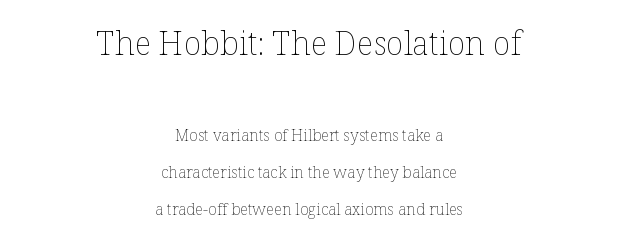
Q: Is the text bold? A: No.
Q: Is the text italic (slanted)? A: No, it is upright.
Q: Is the text underlined? A: No.
Q: How is the paragraph aligned? A: Centered.
Q: Is the spacing between letters normal or unusually wide? A: Normal.
Q: Is the spacing between lines tight, normal or loose? A: Loose.
Q: Which block of text is set in a larger size, the first (top) or the second (bottom)? A: The first (top) one.
Q: Width (condensed, normal, or wide)? A: Normal.
Q: Stroke contrast? A: Low.
Q: x-height? A: Medium.
Q: Monospaced? A: No.
